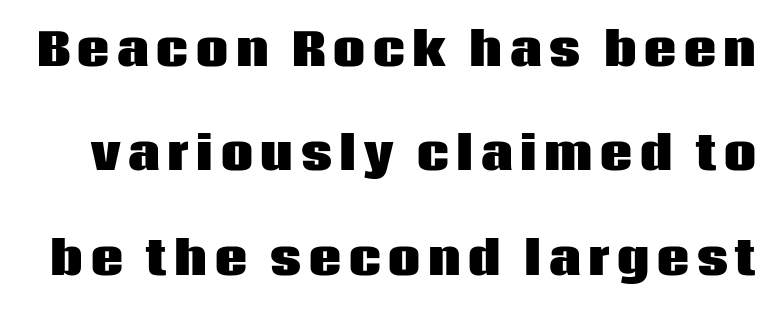
The image shows 45 px heavy sans-serif type, upright; set loose line spacing (2.32x), not underlined; low stroke contrast and a large x-height.
